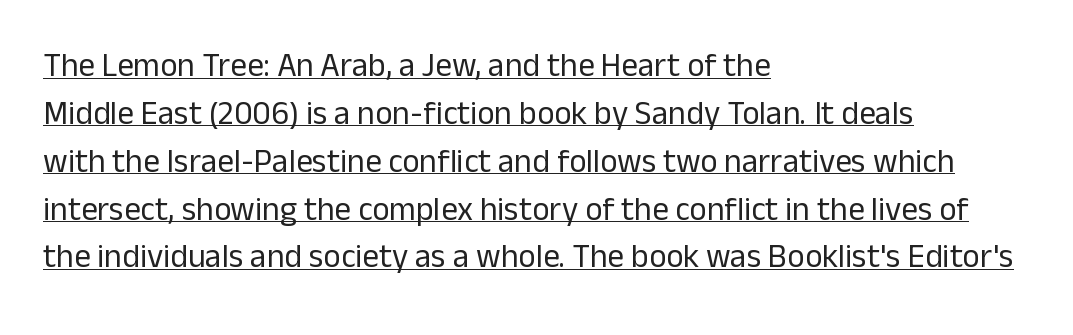
Q: Is the text bold? A: No.
Q: Is the text italic (slanted)? A: No, it is upright.
Q: Is the typeface a serif or a sans-serif typeface? A: Sans-serif.
Q: Is the text underlined? A: Yes.
Q: How is the paragraph aligned? A: Left-aligned.
Q: Is the spacing between letters normal or unusually wide? A: Normal.
Q: Is the spacing between lines tight, normal or loose? A: Normal.
Q: Width (condensed, normal, or wide)? A: Normal.
Q: Stroke contrast? A: Low.
Q: x-height? A: Medium.
Q: Monospaced? A: No.
